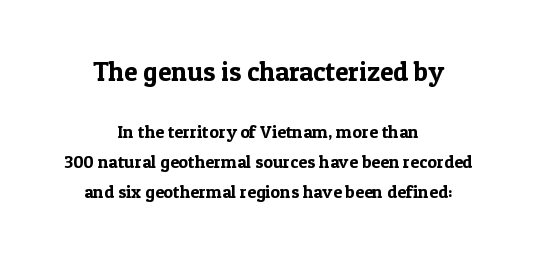
The image shows 27 px text type, upright; set centered, normal line spacing (1.65x), normal letter spacing, not underlined; the first (top) block is 1.5x larger.
